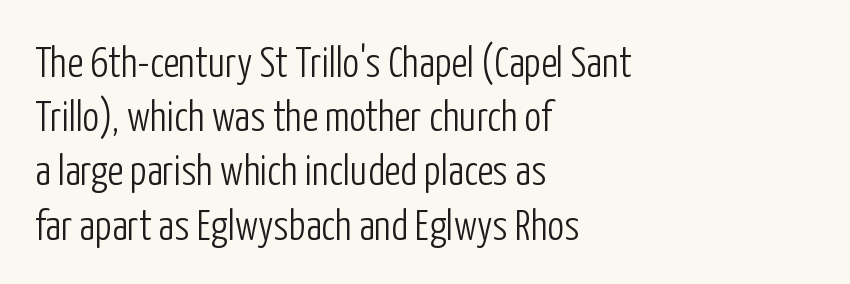
{"serif": "no", "italic": "no", "bold": "no", "weight": "light", "width": "condensed", "stroke_contrast": "low", "x_height": "medium", "monospaced": "no", "underline": "no", "align": "left", "line_spacing": "normal", "line_spacing_ratio": 1.29, "letter_spacing": "normal", "letter_spacing_em": 0.0, "glyph_px": 42}
